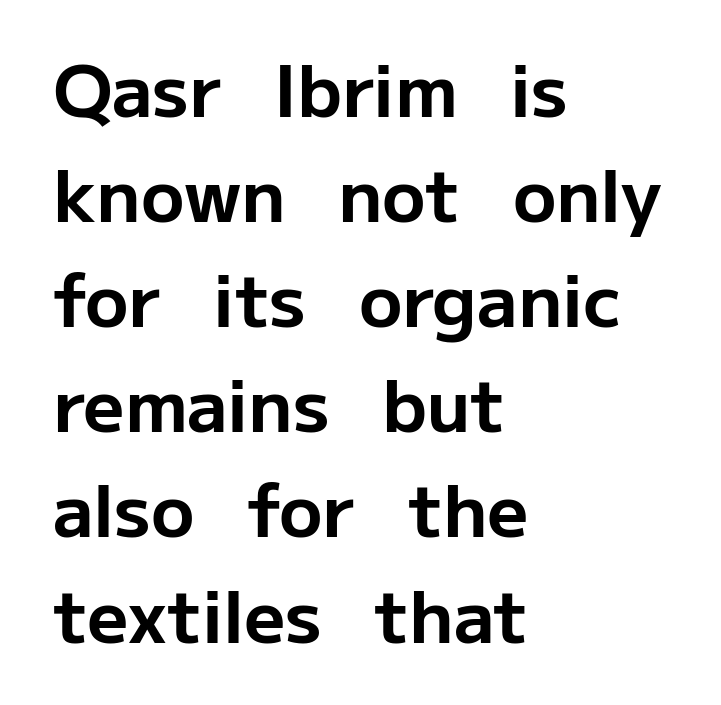
The image shows 72 px bold sans-serif type, upright; set left-aligned, normal line spacing (1.46x), normal letter spacing, not underlined; low stroke contrast and a medium x-height.
